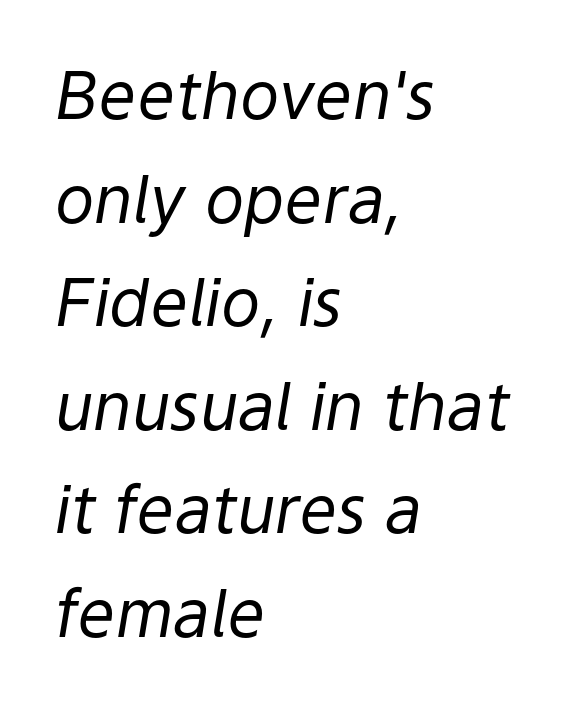
Q: Is the text bold? A: No.
Q: Is the text italic (slanted)? A: Yes, it leans right by about 9 degrees.
Q: Is the text underlined? A: No.
Q: How is the paragraph aligned? A: Left-aligned.
Q: Is the spacing between letters normal or unusually wide? A: Normal.
Q: Is the spacing between lines tight, normal or loose? A: Normal.
Q: Width (condensed, normal, or wide)? A: Normal.
Q: Stroke contrast? A: Low.
Q: x-height? A: Medium.
Q: Monospaced? A: No.
